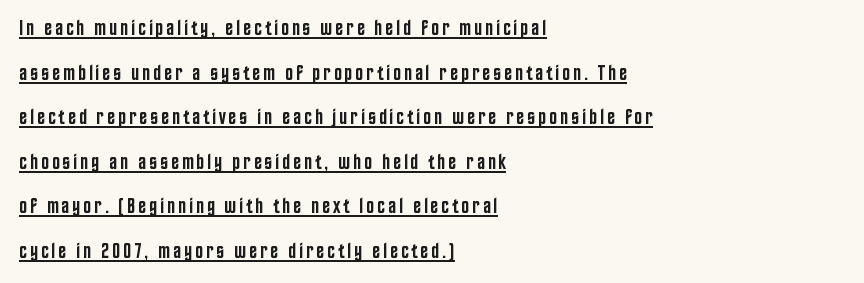
{"italic": "no", "bold": "semi", "underline": "yes", "align": "left", "line_spacing": "loose", "line_spacing_ratio": 2.12, "glyph_px": 21}
